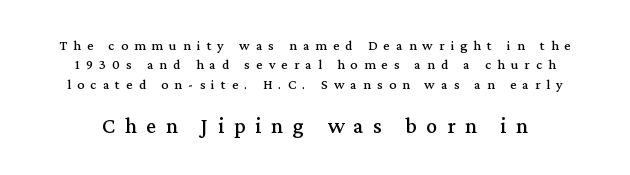
{"italic": "no", "underline": "no", "line_spacing": "normal", "line_spacing_ratio": 1.39, "letter_spacing": "wide", "letter_spacing_em": 0.44, "larger_block": "second", "size_ratio": 1.57, "glyph_px": 22}
